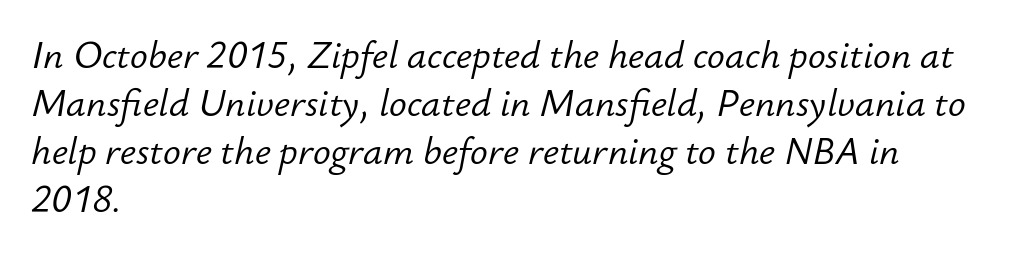
Q: Is the text bold? A: No.
Q: Is the text italic (slanted)? A: Yes, it leans right by about 12 degrees.
Q: Is the text underlined? A: No.
Q: How is the paragraph aligned? A: Left-aligned.
Q: Is the spacing between letters normal or unusually wide? A: Normal.
Q: Is the spacing between lines tight, normal or loose? A: Normal.
Q: Width (condensed, normal, or wide)? A: Normal.
Q: Stroke contrast? A: Low.
Q: x-height? A: Small.
Q: Monospaced? A: No.
